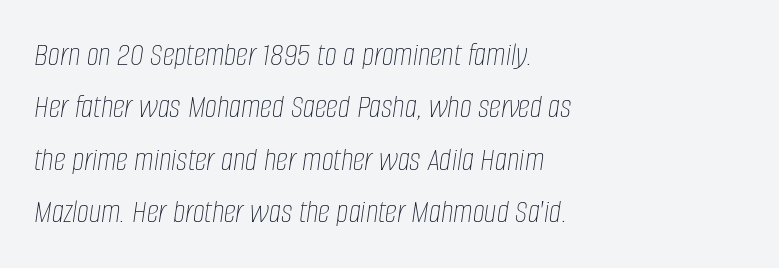
The image shows 34 px thin, condensed type, italic (leaning right); set left-aligned, normal line spacing (1.54x), normal letter spacing, not underlined; low stroke contrast and a large x-height.
